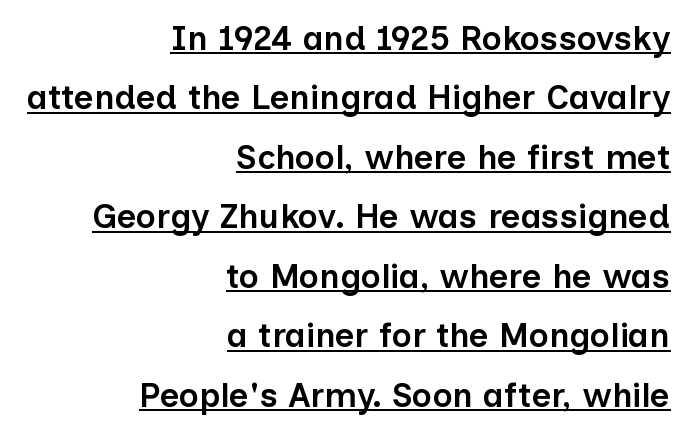
Compared with an ordinary text face, these strokes are moderately heavier — a semibold. Think of a printed novel: that variable character pitch is what you see here. The letters carry no serifs — their stems end cleanly without finishing strokes. The face used here is rendered with its standard letterfit. This is roman type, the default non-slanted kind.
